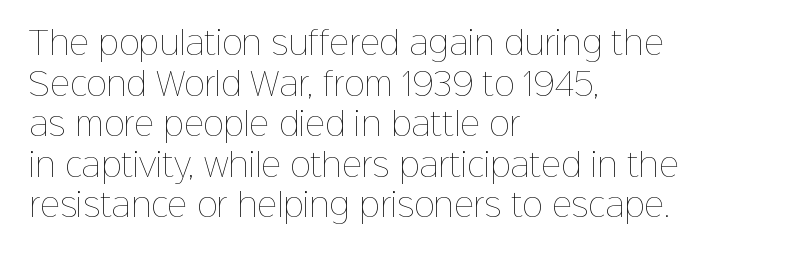
{"italic": "no", "bold": "no", "weight": "thin", "width": "normal", "stroke_contrast": "low", "x_height": "medium", "monospaced": "no", "underline": "no", "align": "left", "line_spacing": "normal", "line_spacing_ratio": 1.31, "letter_spacing": "normal", "letter_spacing_em": 0.0, "glyph_px": 31}
